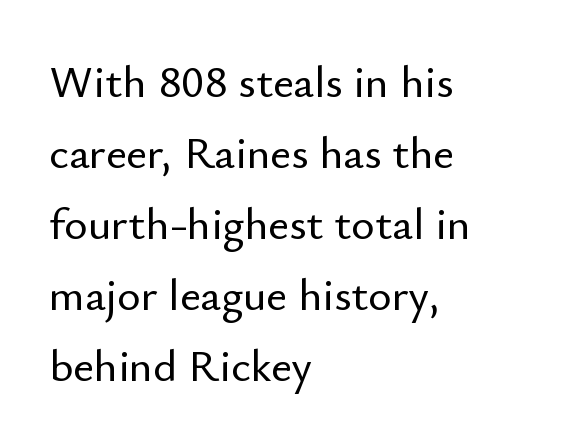
Q: Is the text italic (slanted)? A: No, it is upright.
Q: Is the typeface a serif or a sans-serif typeface? A: Sans-serif.
Q: Is the text underlined? A: No.
Q: How is the paragraph aligned? A: Left-aligned.
Q: Is the spacing between letters normal or unusually wide? A: Normal.
Q: Is the spacing between lines tight, normal or loose? A: Normal.
Q: Width (condensed, normal, or wide)? A: Normal.
Q: Stroke contrast? A: Low.
Q: x-height? A: Small.
Q: Monospaced? A: No.
